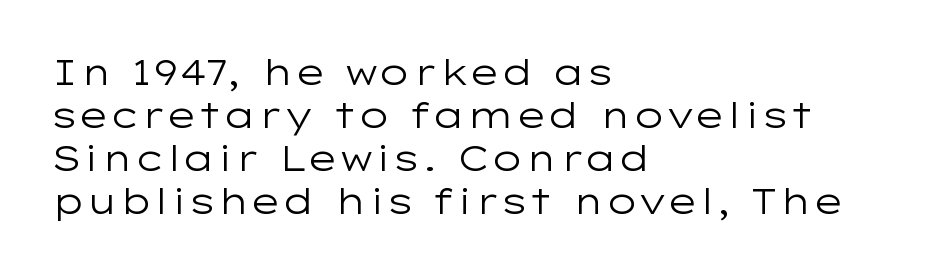
{"serif": "no", "italic": "no", "bold": "no", "weight": "regular", "width": "wide", "stroke_contrast": "low", "x_height": "medium", "monospaced": "no", "underline": "no", "align": "left", "line_spacing_ratio": 1.23, "letter_spacing": "normal", "letter_spacing_em": 0.0, "glyph_px": 35}
